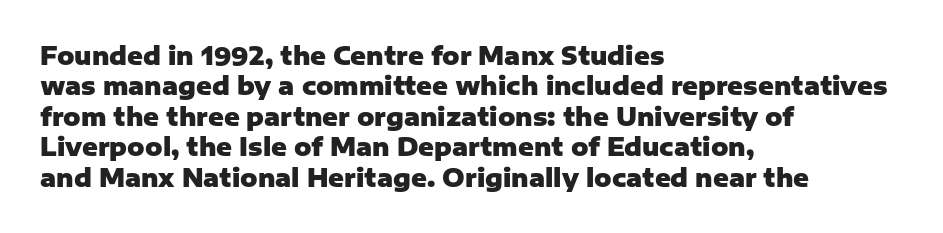
The image shows 24 px bold type, upright; set left-aligned, normal line spacing (1.27x), normal letter spacing, not underlined.
